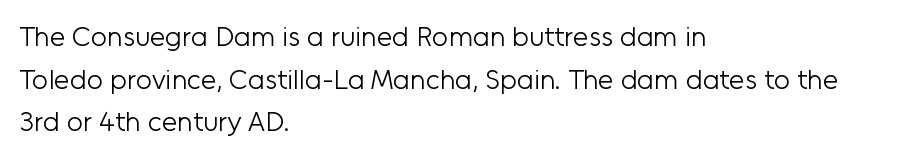
This sample is left-justified, so line endings fall wherever the words run out. The letters sit at their default tracking, neither squeezed nor spread. Do the characters align in a grid? No, the font is proportional. The line-height multiplier appears to be the usual default. Is the stroke heavy? The answer is a plain regular-or-lighter.
